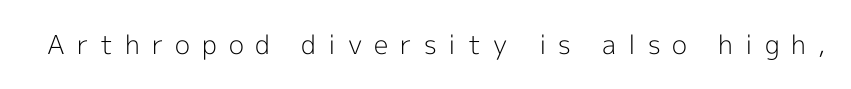
{"italic": "no", "bold": "no", "underline": "no", "letter_spacing": "wide", "letter_spacing_em": 0.46, "glyph_px": 26}
